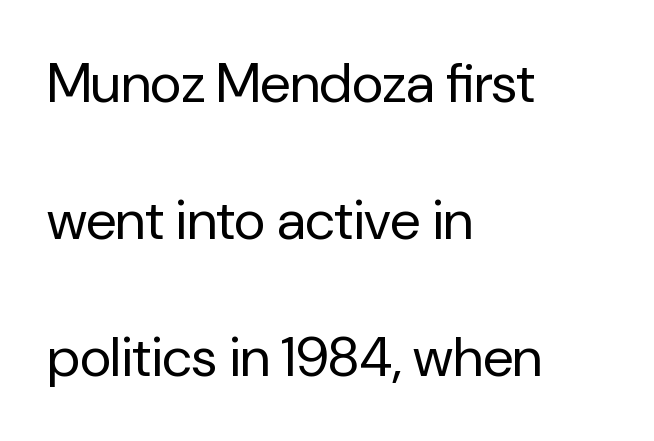
The glyphs in this specimen are sans serif. Line beginnings align vertically; line endings do not. This is the regular roman posture of the typeface. This block would shrink considerably if given ordinary leading; it's expanded now. Underline: absent. The gaps between neighbouring characters are ordinary and unremarkable.
